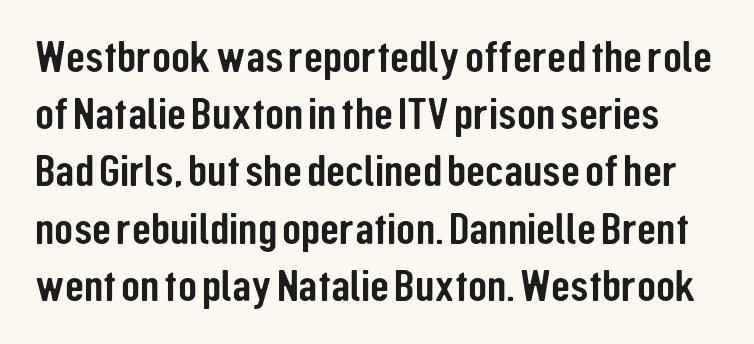
The image shows 44 px condensed sans-serif type, upright; set normal line spacing (1.3x), normal letter spacing, not underlined; low stroke contrast and a medium x-height.
